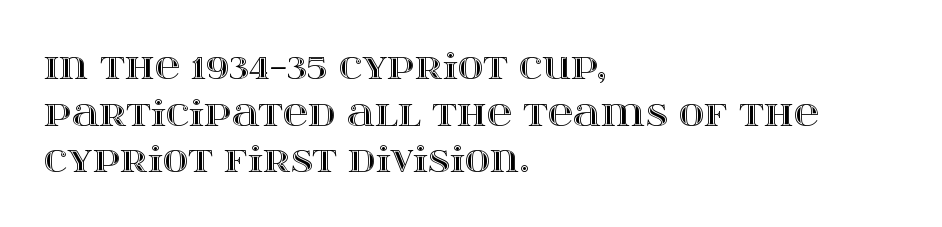
{"italic": "no", "width": "wide", "x_height": "large", "monospaced": "no", "underline": "no", "align": "left", "line_spacing": "normal", "line_spacing_ratio": 1.33, "letter_spacing": "normal", "letter_spacing_em": 0.0, "glyph_px": 35}
